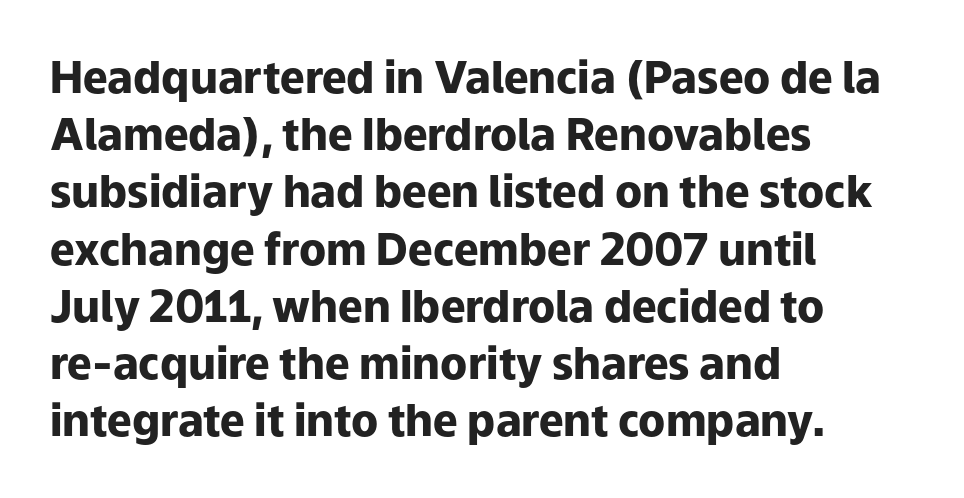
The image shows 44 px heavy sans-serif type, upright; set left-aligned, normal line spacing (1.3x), normal letter spacing, not underlined; low stroke contrast and a medium x-height.
